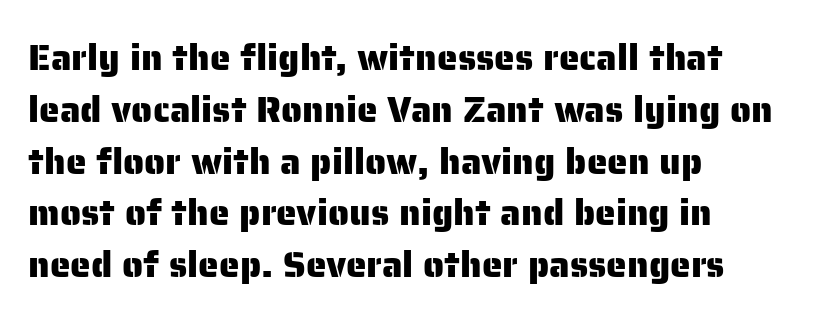
The image shows 37 px sans-serif type, upright; set left-aligned, normal line spacing (1.4x), normal letter spacing, not underlined; low stroke contrast and a medium x-height.
